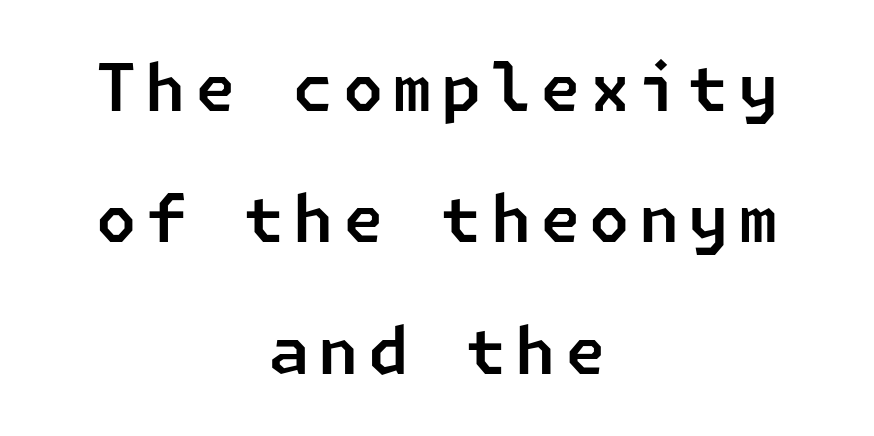
Q: Is the typeface a serif or a sans-serif typeface? A: Sans-serif.
Q: Is the text underlined? A: No.
Q: How is the paragraph aligned? A: Centered.
Q: Is the spacing between lines tight, normal or loose? A: Loose.
Q: Width (condensed, normal, or wide)? A: Normal.
Q: Stroke contrast? A: Low.
Q: x-height? A: Medium.
